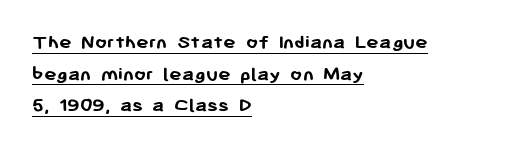
{"italic": "no", "bold": "yes", "underline": "yes", "align": "left", "line_spacing": "normal", "line_spacing_ratio": 1.51, "letter_spacing": "normal", "letter_spacing_em": 0.0, "glyph_px": 21}
